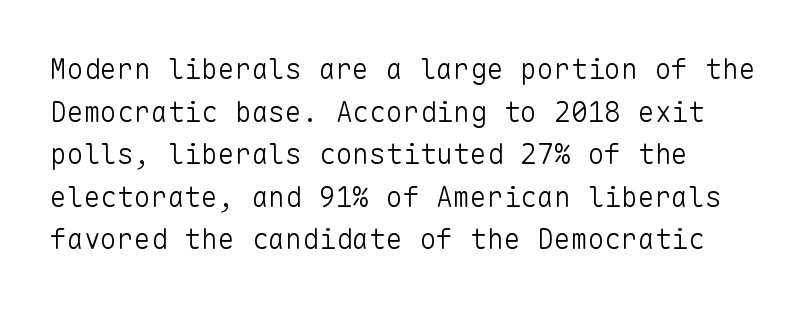
Q: Is the text bold? A: No.
Q: Is the text italic (slanted)? A: No, it is upright.
Q: Is the typeface a serif or a sans-serif typeface? A: Sans-serif.
Q: Is the text underlined? A: No.
Q: Is the spacing between letters normal or unusually wide? A: Normal.
Q: Is the spacing between lines tight, normal or loose? A: Normal.
Q: Width (condensed, normal, or wide)? A: Normal.
Q: Stroke contrast? A: Low.
Q: x-height? A: Medium.
Q: Monospaced? A: Yes.
